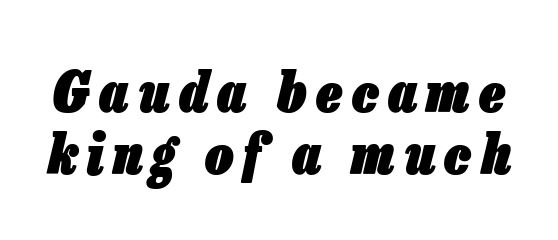
Reading down the column, the eye jumps only a short way to each next line. A clean baseline with only descenders dipping below it. This sample has the flowing, uneven cadence of proportional lettering. In terms of weight, the rendering is a true, heavy bold. The text carries the slant typical of an italic or oblique font.
